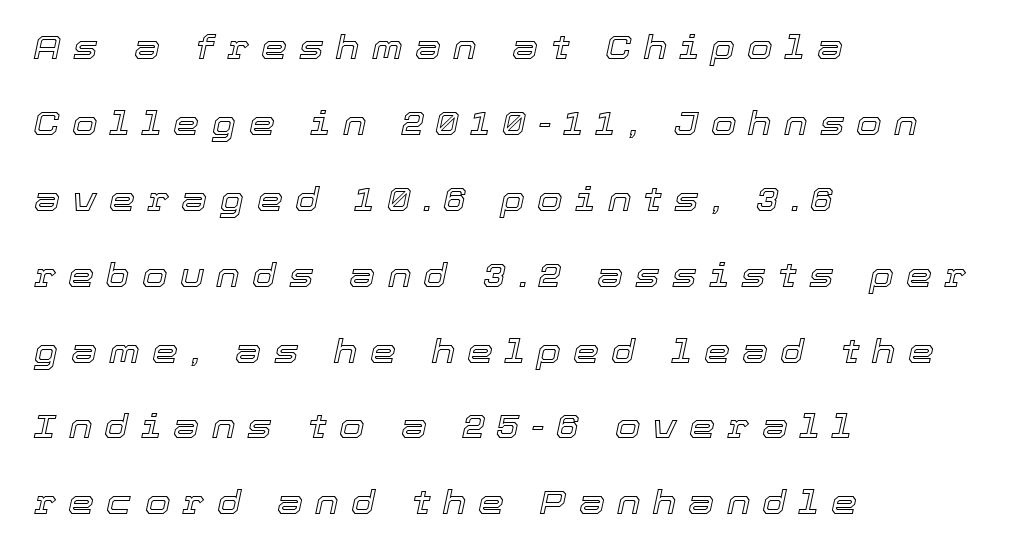
{"italic": "yes", "lean": "right", "slant_degrees": 12, "width": "normal", "x_height": "medium", "monospaced": "no", "underline": "no", "align": "left", "line_spacing": "loose", "line_spacing_ratio": 2.3, "letter_spacing": "wide", "letter_spacing_em": 0.37, "glyph_px": 33}
